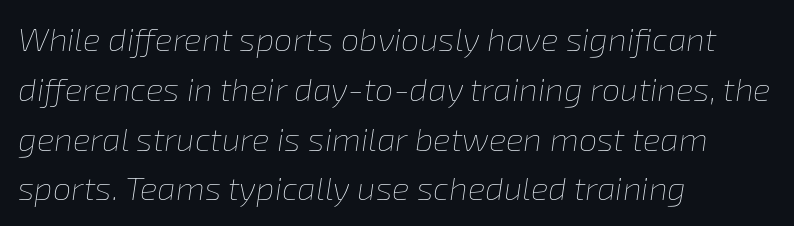
Q: Is the text bold? A: No.
Q: Is the text italic (slanted)? A: Yes, it leans right by about 8 degrees.
Q: Is the text underlined? A: No.
Q: How is the paragraph aligned? A: Left-aligned.
Q: Is the spacing between letters normal or unusually wide? A: Normal.
Q: Is the spacing between lines tight, normal or loose? A: Normal.
Q: Width (condensed, normal, or wide)? A: Normal.
Q: Stroke contrast? A: Low.
Q: x-height? A: Medium.
Q: Monospaced? A: No.
